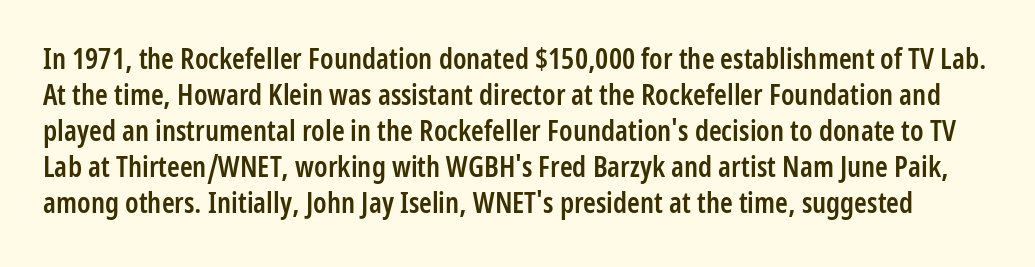
Notice the strokes are somewhat thickened but not fully heavy: this is a semibold. This is the regular roman posture of the typeface. Default kerning and tracking; the words read as compact shapes. Varying glyph widths throughout — classic text-font behaviour. Lines of text with bare space underneath. Regarding serifs, this sample does without them.
